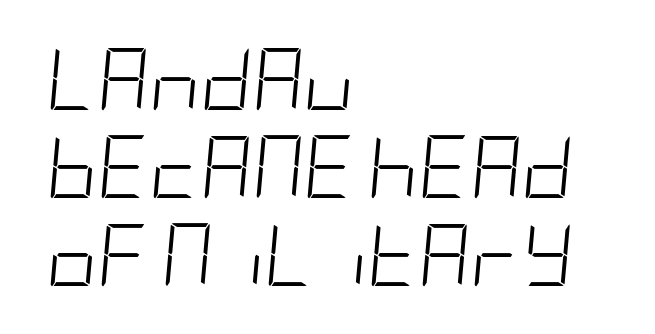
A typesetter would call this zero additional tracking. Leading matches the norm, producing a regular column. Each stroke keeps to a modest, everyday thickness or less. Lines of text with bare space underneath. Every row of glyphs begins at an identical x-position on the left.
